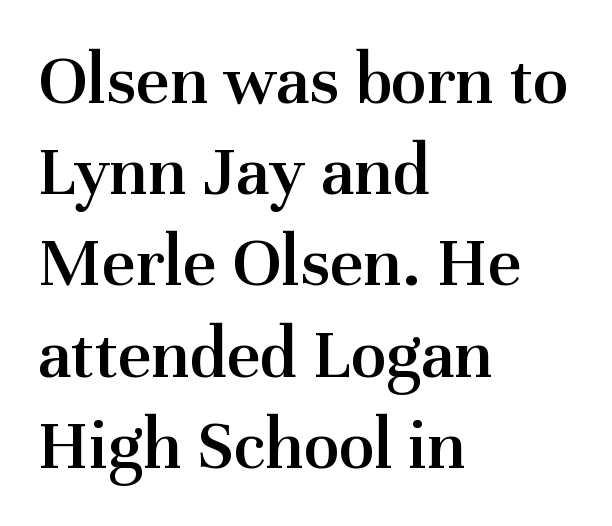
Each letter keeps its own natural width here, so spacing adapts to shape. The lettering holds an erect, upright posture throughout. A student would call this left alignment; a typographer would say flush left, rag right. Unmarked baselines from the first word to the last.
